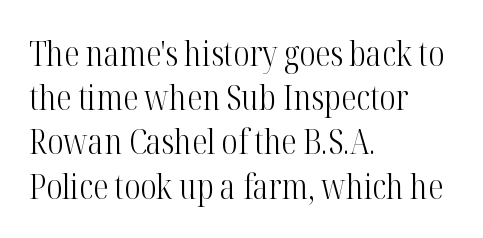
Q: Is the text bold? A: No.
Q: Is the text italic (slanted)? A: No, it is upright.
Q: Is the typeface a serif or a sans-serif typeface? A: Serif.
Q: Is the text underlined? A: No.
Q: How is the paragraph aligned? A: Left-aligned.
Q: Is the spacing between letters normal or unusually wide? A: Normal.
Q: Is the spacing between lines tight, normal or loose? A: Normal.
Q: Width (condensed, normal, or wide)? A: Condensed.
Q: Stroke contrast? A: High.
Q: x-height? A: Medium.
Q: Monospaced? A: No.
